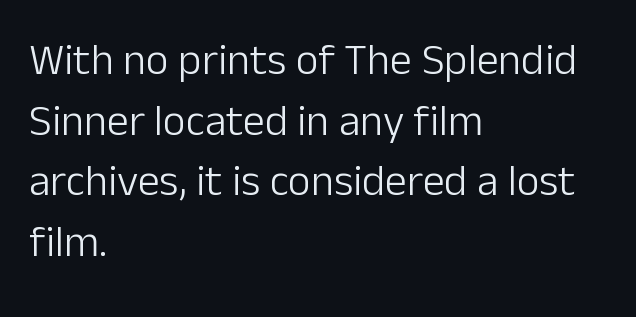
Horizontal alignment here is leftward, the default for most running prose. To sum up the face: it is a sans, with no serifs. The face looks like a standard text weight, possibly lighter. This rendering leaves character spacing at its baseline value. Character widths vary here, with narrow letters taking less room than wide ones.
